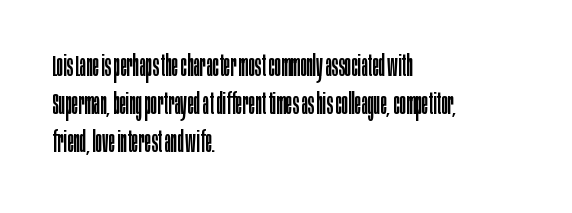
Q: Is the text bold? A: No.
Q: Is the text italic (slanted)? A: No, it is upright.
Q: Is the typeface a serif or a sans-serif typeface? A: Sans-serif.
Q: Is the text underlined? A: No.
Q: How is the paragraph aligned? A: Left-aligned.
Q: Is the spacing between letters normal or unusually wide? A: Normal.
Q: Is the spacing between lines tight, normal or loose? A: Normal.
Q: Width (condensed, normal, or wide)? A: Condensed.
Q: Stroke contrast? A: Low.
Q: x-height? A: Large.
Q: Monospaced? A: No.
